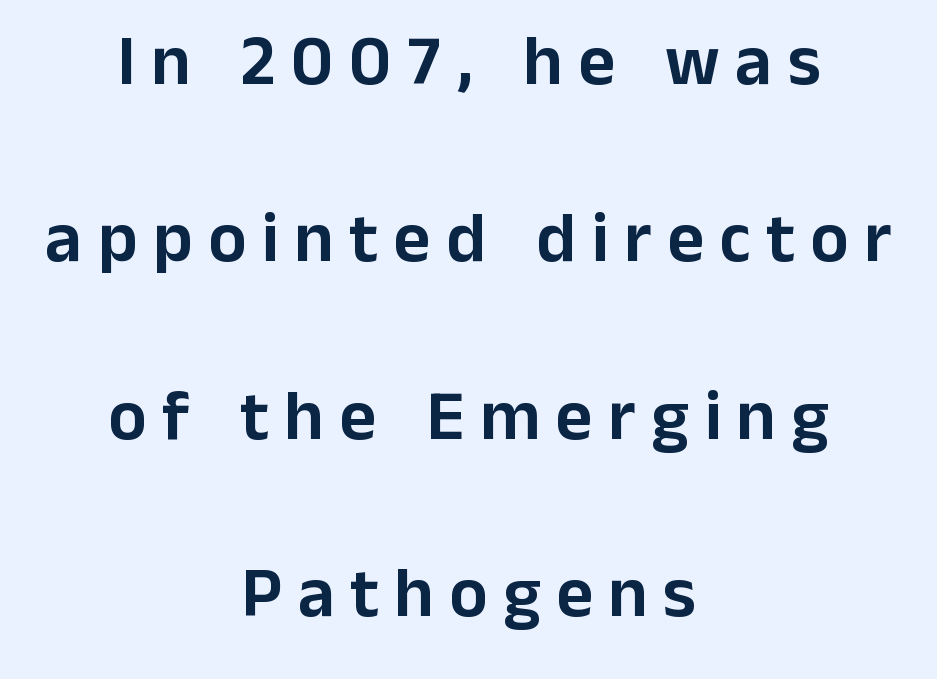
The image shows 71 px sans-serif type, upright; set centered, loose line spacing (2.5x), unusually wide letter spacing (+0.22 em), not underlined; low stroke contrast and a medium x-height.
